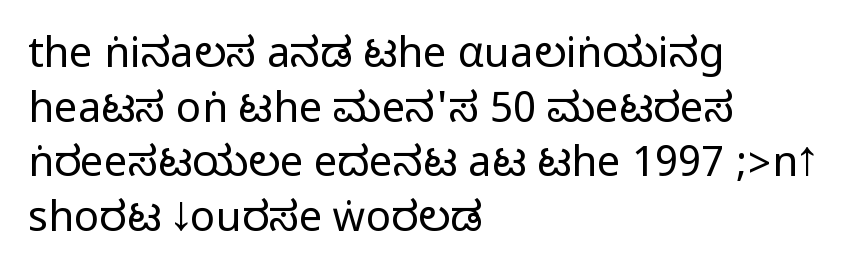
{"serif": "no", "italic": "no", "width": "condensed", "stroke_contrast": "medium", "monospaced": "no", "underline": "no", "align": "left", "line_spacing": "normal", "line_spacing_ratio": 1.3, "letter_spacing": "normal", "letter_spacing_em": 0.0, "glyph_px": 42}
